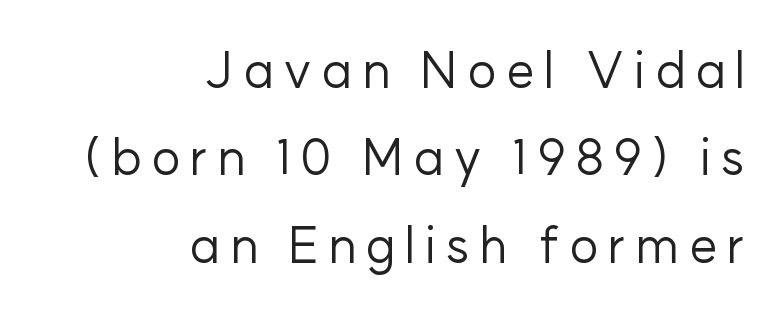
The image shows 50 px regular-weight sans-serif type, upright; set right-aligned, line spacing 1.75x, not underlined; low stroke contrast and a medium x-height.
